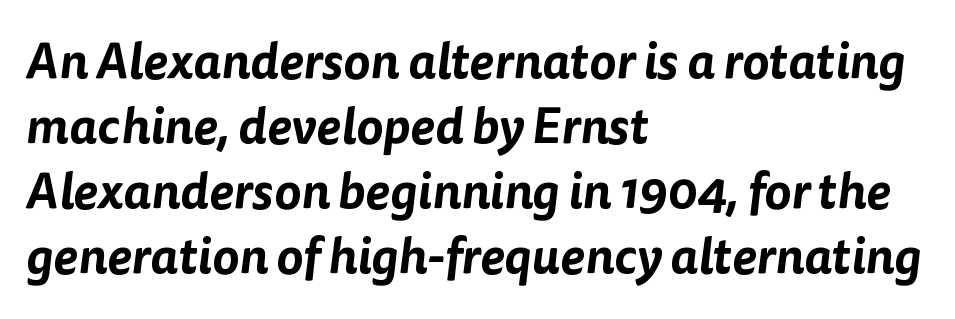
Q: Is the typeface a serif or a sans-serif typeface? A: Sans-serif.
Q: Is the text underlined? A: No.
Q: How is the paragraph aligned? A: Left-aligned.
Q: Is the spacing between letters normal or unusually wide? A: Normal.
Q: Is the spacing between lines tight, normal or loose? A: Normal.
Q: Width (condensed, normal, or wide)? A: Normal.
Q: Stroke contrast? A: Low.
Q: x-height? A: Medium.
Q: Monospaced? A: No.
